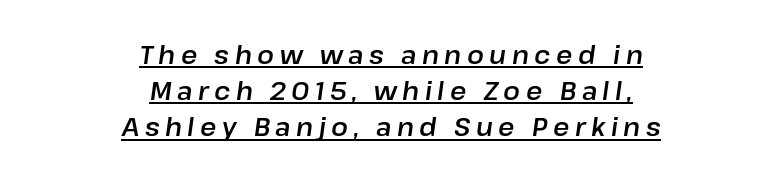
{"italic": "yes", "lean": "right", "slant_degrees": 8, "underline": "yes", "align": "center", "line_spacing": "normal", "line_spacing_ratio": 1.45, "letter_spacing": "wide", "letter_spacing_em": 0.22, "glyph_px": 25}
